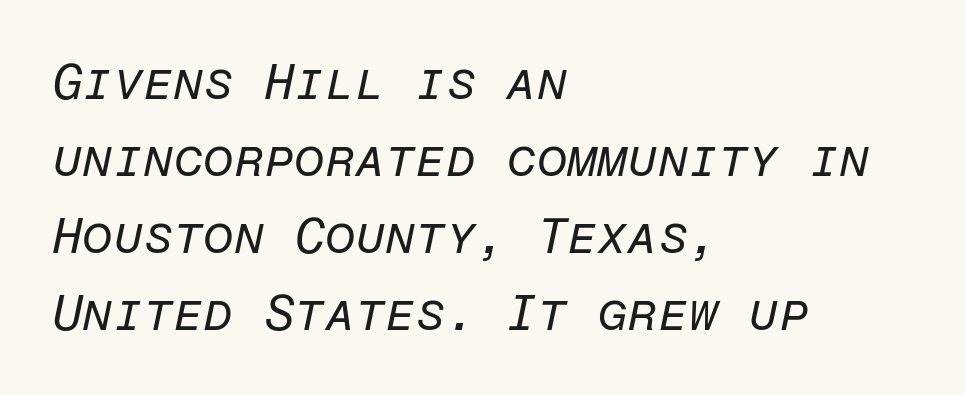
{"italic": "yes", "lean": "right", "slant_degrees": 12, "bold": "no", "weight": "regular", "width": "normal", "stroke_contrast": "low", "x_height": "medium", "monospaced": "yes", "underline": "no", "align": "left", "line_spacing": "normal", "line_spacing_ratio": 1.57, "letter_spacing": "normal", "letter_spacing_em": 0.0, "glyph_px": 49}
